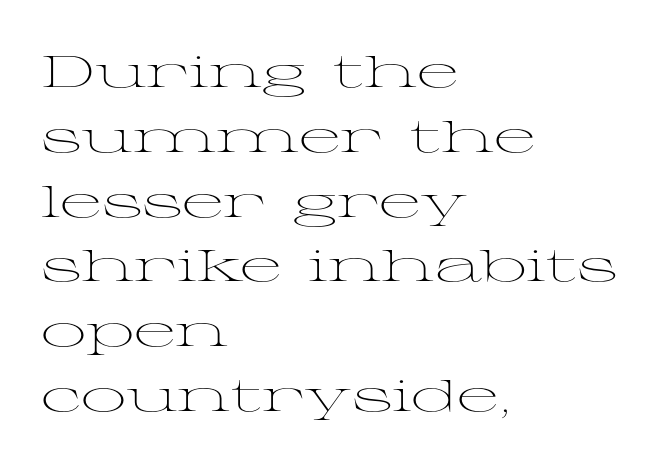
The image shows 45 px light, wide serif type, upright; set left-aligned, normal line spacing (1.44x), normal letter spacing, not underlined; medium stroke contrast and a medium x-height.
